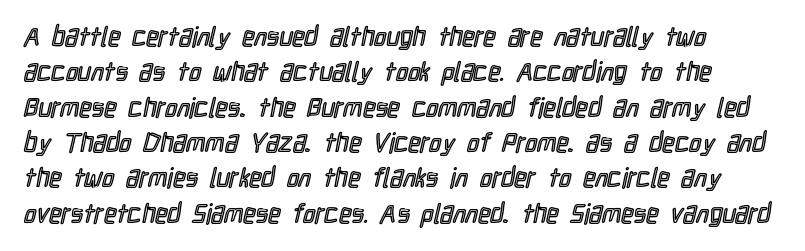
The image shows 27 px text type; set left-aligned, normal line spacing (1.31x), normal letter spacing, not underlined.
